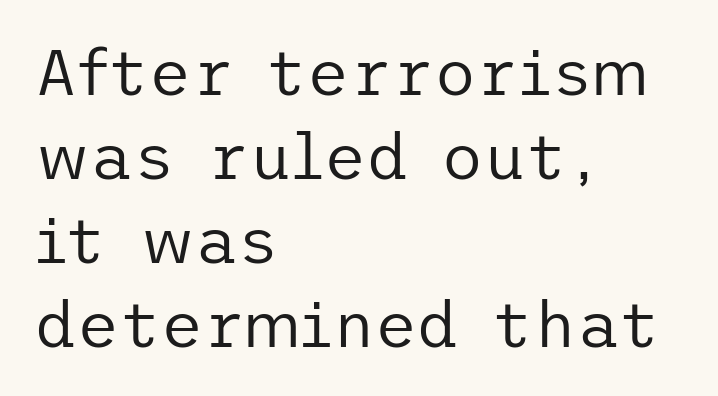
{"serif": "no", "italic": "no", "bold": "no", "weight": "regular", "width": "normal", "stroke_contrast": "low", "x_height": "medium", "underline": "no", "align": "left", "line_spacing": "normal", "line_spacing_ratio": 1.29, "letter_spacing": "normal", "letter_spacing_em": 0.0, "glyph_px": 65}
